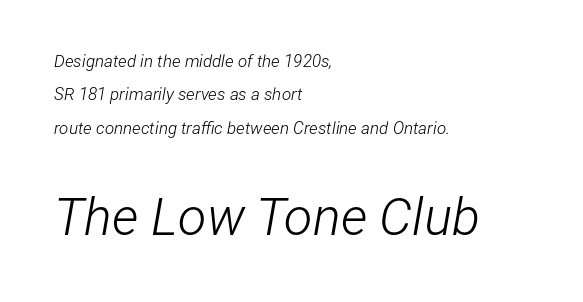
{"italic": "yes", "lean": "right", "slant_degrees": 12, "bold": "no", "weight": "light", "width": "condensed", "stroke_contrast": "low", "x_height": "medium", "monospaced": "no", "underline": "no", "align": "left", "line_spacing": "loose", "line_spacing_ratio": 1.96, "letter_spacing": "normal", "letter_spacing_em": 0.0, "larger_block": "second", "size_ratio": 3.06, "glyph_px": 52}
